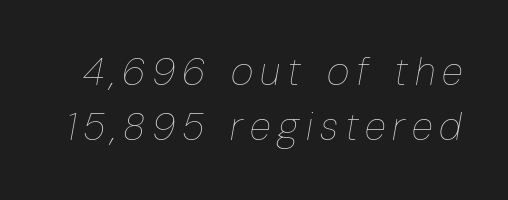
Q: Is the text bold? A: No.
Q: Is the text italic (slanted)? A: Yes, it leans right by about 10 degrees.
Q: Is the text underlined? A: No.
Q: Is the spacing between lines tight, normal or loose? A: Normal.
Q: Width (condensed, normal, or wide)? A: Condensed.
Q: Stroke contrast? A: Low.
Q: x-height? A: Medium.
Q: Monospaced? A: No.
